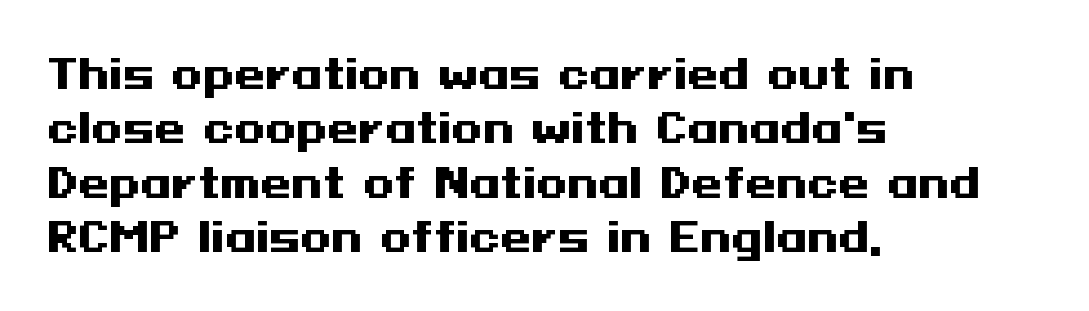
Compared with a centered layout, this one pins lines to the left instead. In terms of letterspacing, this is plain default setting. Heavy-handed strokes throughout: this text is bold. Students, observe: this is what conventionally led text looks like.
